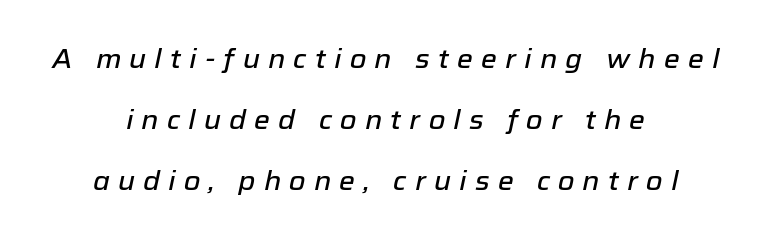
The letters are slanted; this is an italic face. Students, note that the glyphs here are deliberately spaced far apart. Has an underline been added? It has not. Leading: increased. The compositor balanced each line on the midline.
